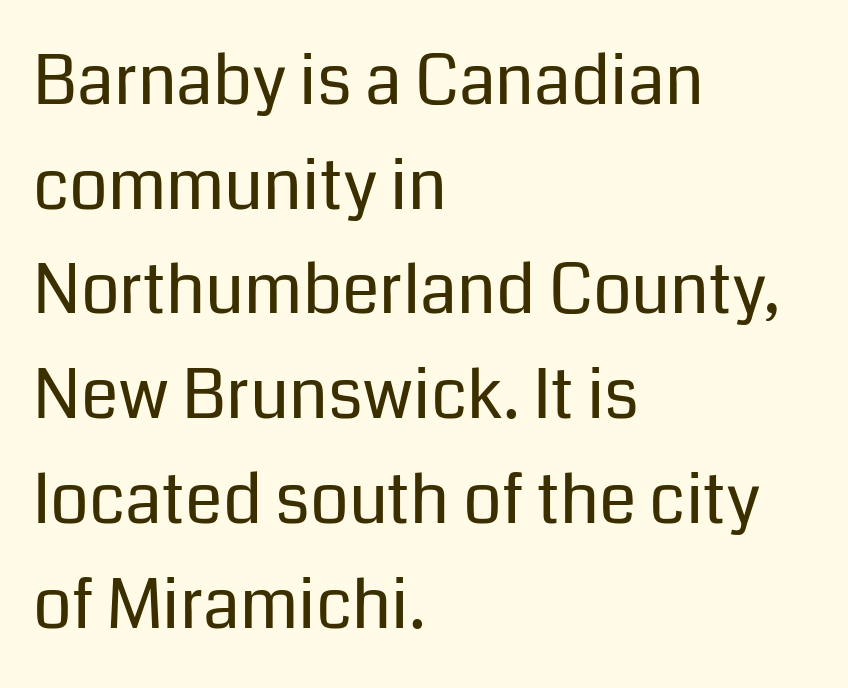
Q: Is the text bold? A: No.
Q: Is the text italic (slanted)? A: No, it is upright.
Q: Is the typeface a serif or a sans-serif typeface? A: Sans-serif.
Q: Is the text underlined? A: No.
Q: How is the paragraph aligned? A: Left-aligned.
Q: Is the spacing between letters normal or unusually wide? A: Normal.
Q: Is the spacing between lines tight, normal or loose? A: Normal.
Q: Width (condensed, normal, or wide)? A: Normal.
Q: Stroke contrast? A: Low.
Q: x-height? A: Medium.
Q: Monospaced? A: No.
